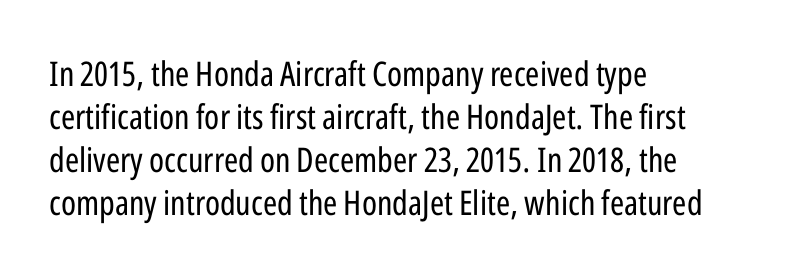
Q: Is the text bold? A: No.
Q: Is the text italic (slanted)? A: No, it is upright.
Q: Is the typeface a serif or a sans-serif typeface? A: Sans-serif.
Q: Is the text underlined? A: No.
Q: How is the paragraph aligned? A: Left-aligned.
Q: Is the spacing between letters normal or unusually wide? A: Normal.
Q: Is the spacing between lines tight, normal or loose? A: Normal.
Q: Width (condensed, normal, or wide)? A: Condensed.
Q: Stroke contrast? A: Low.
Q: x-height? A: Medium.
Q: Monospaced? A: No.
